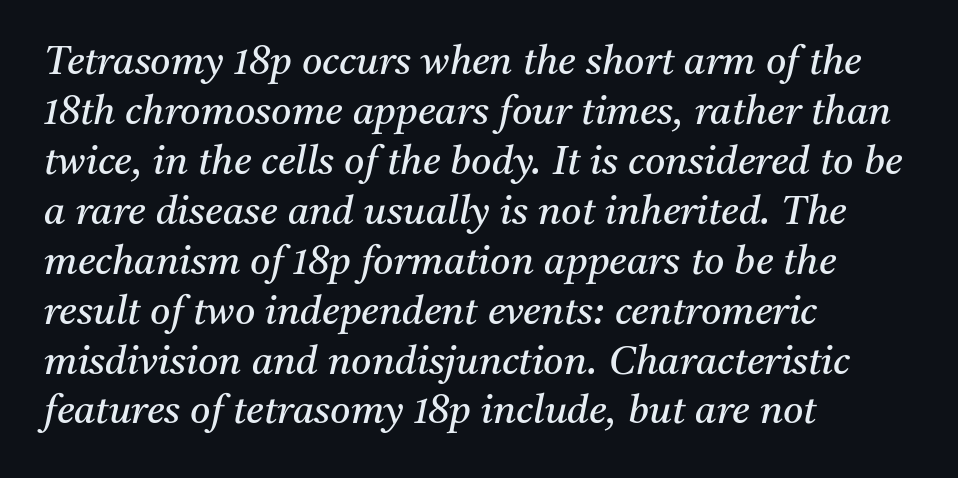
{"serif": "yes", "italic": "yes", "lean": "right", "slant_degrees": 11, "bold": "no", "weight": "regular", "width": "normal", "stroke_contrast": "medium", "x_height": "medium", "monospaced": "no", "underline": "no", "align": "left", "line_spacing": "normal", "line_spacing_ratio": 1.28, "letter_spacing": "normal", "letter_spacing_em": 0.0, "glyph_px": 39}
